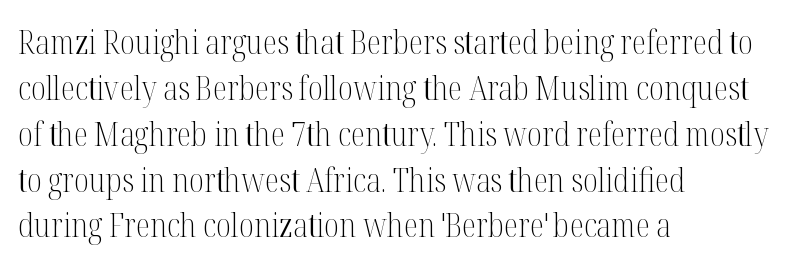
Q: Is the text bold? A: No.
Q: Is the text italic (slanted)? A: No, it is upright.
Q: Is the typeface a serif or a sans-serif typeface? A: Serif.
Q: Is the text underlined? A: No.
Q: How is the paragraph aligned? A: Left-aligned.
Q: Is the spacing between letters normal or unusually wide? A: Normal.
Q: Is the spacing between lines tight, normal or loose? A: Normal.
Q: Width (condensed, normal, or wide)? A: Condensed.
Q: Stroke contrast? A: Medium.
Q: x-height? A: Medium.
Q: Monospaced? A: No.
